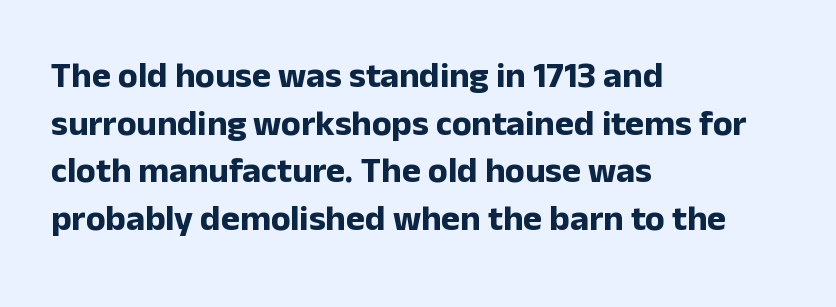
Does extra space separate the letters? No, they use regular spacing. One glance says typical: line gaps are just what's usual. A roman cut, with each character standing at attention. Look at the stroke-to-counter ratio: heavy, a bold. You could not count columns in this text — the font is proportionally spaced. A classic flush-left, rag-right setting is used for this passage.
